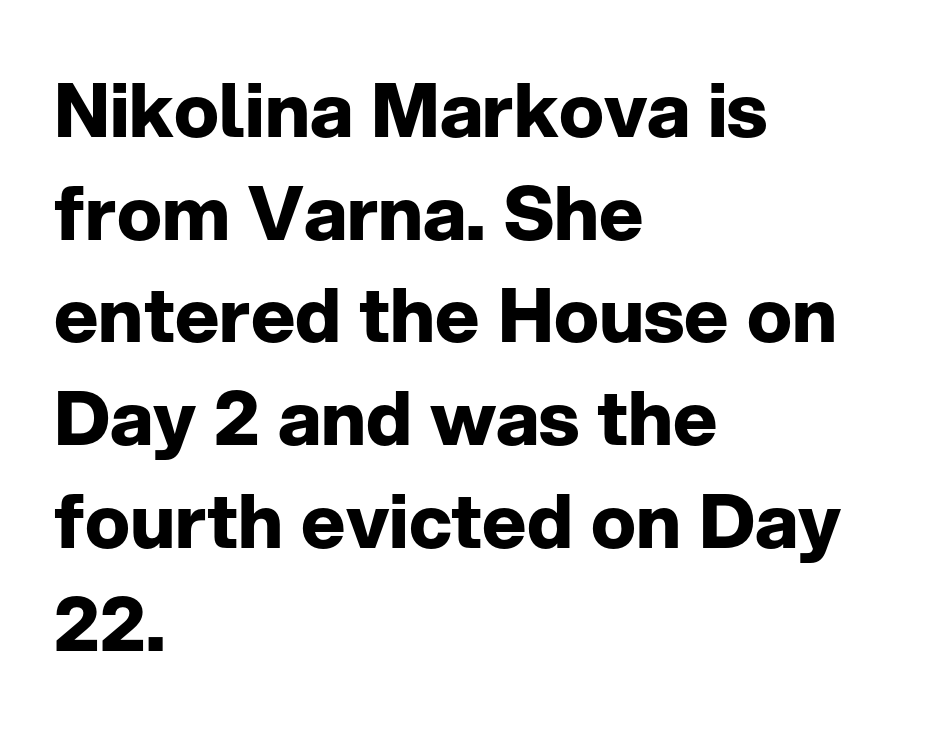
Q: Is the text bold? A: Yes.
Q: Is the text italic (slanted)? A: No, it is upright.
Q: Is the typeface a serif or a sans-serif typeface? A: Sans-serif.
Q: Is the text underlined? A: No.
Q: How is the paragraph aligned? A: Left-aligned.
Q: Is the spacing between letters normal or unusually wide? A: Normal.
Q: Is the spacing between lines tight, normal or loose? A: Normal.
Q: Width (condensed, normal, or wide)? A: Normal.
Q: Stroke contrast? A: Low.
Q: x-height? A: Medium.
Q: Monospaced? A: No.
